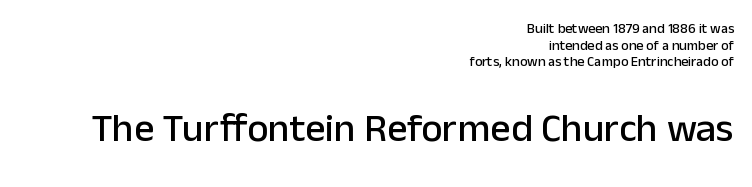
Q: Is the text italic (slanted)? A: No, it is upright.
Q: Is the typeface a serif or a sans-serif typeface? A: Sans-serif.
Q: Is the text underlined? A: No.
Q: How is the paragraph aligned? A: Right-aligned.
Q: Is the spacing between letters normal or unusually wide? A: Normal.
Q: Which block of text is set in a larger size, the first (top) or the second (bottom)? A: The second (bottom) one.
Q: Width (condensed, normal, or wide)? A: Normal.
Q: Stroke contrast? A: Low.
Q: x-height? A: Medium.
Q: Monospaced? A: No.
